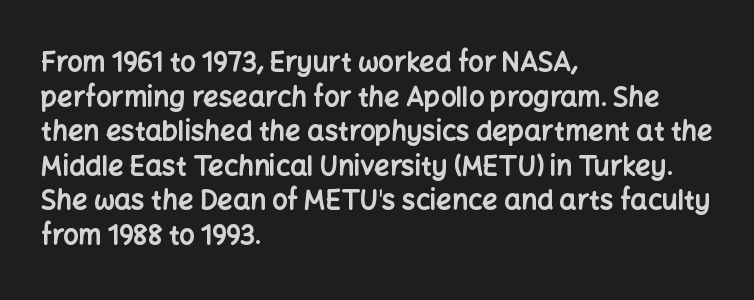
{"italic": "no", "bold": "yes", "underline": "no", "align": "left", "line_spacing": "normal", "line_spacing_ratio": 1.28, "letter_spacing": "normal", "letter_spacing_em": 0.0, "glyph_px": 27}
